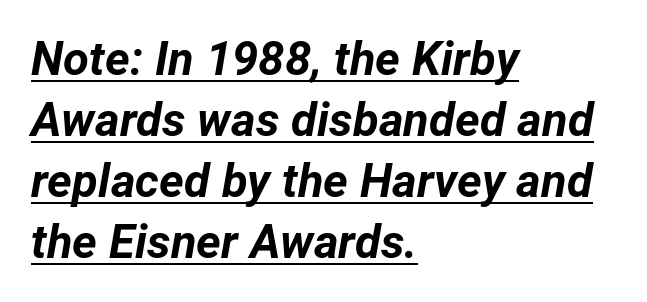
The paragraph has a hard left edge and a soft right edge. Rows of type keep a routine distance in the vertical direction. The whole block is typeset with a tilt. A continuous stroke trails under the words, as in a hyperlink. Looks like regular typesetting: each glyph gets only the width it needs. Typographic density is high because the face is bold.
